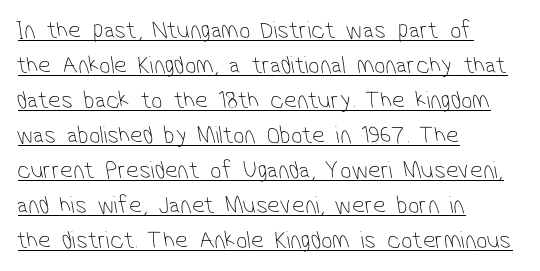
Bold? No — there's no thickening of the strokes. Each new line begins a customary step beneath the previous one. Students, observe the line beneath the letters — that is underlining. The setting favours the left margin, as ordinary paragraphs usually do. There is no visible air inserted between adjacent glyphs.
